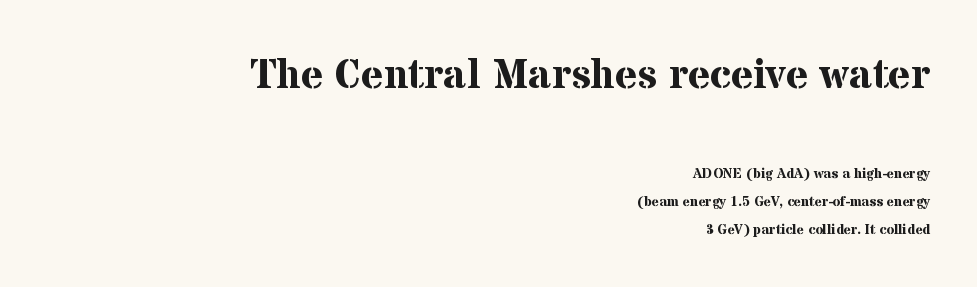
The image shows 42 px bold serif type, upright; set right-aligned, loose line spacing (1.99x), normal letter spacing, not underlined; the first (top) block is 3.0x larger; medium stroke contrast and a medium x-height.
